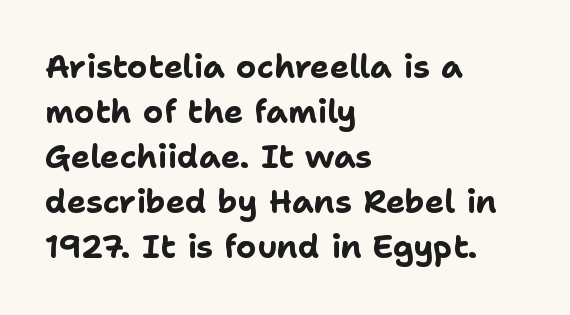
Q: Is the text bold? A: Yes.
Q: Is the text italic (slanted)? A: No, it is upright.
Q: Is the typeface a serif or a sans-serif typeface? A: Sans-serif.
Q: Is the text underlined? A: No.
Q: How is the paragraph aligned? A: Left-aligned.
Q: Is the spacing between letters normal or unusually wide? A: Normal.
Q: Is the spacing between lines tight, normal or loose? A: Normal.
Q: Width (condensed, normal, or wide)? A: Normal.
Q: Stroke contrast? A: Low.
Q: x-height? A: Medium.
Q: Monospaced? A: No.
